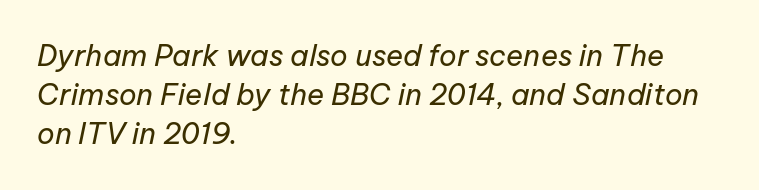
Q: Is the text bold? A: No.
Q: Is the text italic (slanted)? A: Yes, it leans right by about 12 degrees.
Q: Is the text underlined? A: No.
Q: How is the paragraph aligned? A: Left-aligned.
Q: Is the spacing between letters normal or unusually wide? A: Normal.
Q: Is the spacing between lines tight, normal or loose? A: Normal.
Q: Width (condensed, normal, or wide)? A: Normal.
Q: Stroke contrast? A: Low.
Q: x-height? A: Medium.
Q: Monospaced? A: No.
